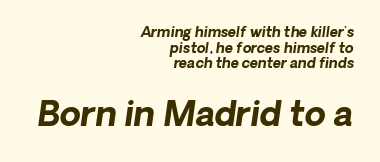
Q: Is the text bold? A: Yes.
Q: Is the text italic (slanted)? A: Yes, it leans right by about 8 degrees.
Q: Is the text underlined? A: No.
Q: How is the paragraph aligned? A: Right-aligned.
Q: Is the spacing between letters normal or unusually wide? A: Normal.
Q: Is the spacing between lines tight, normal or loose? A: Tight.
Q: Which block of text is set in a larger size, the first (top) or the second (bottom)? A: The second (bottom) one.
Q: Width (condensed, normal, or wide)? A: Normal.
Q: Stroke contrast? A: Low.
Q: x-height? A: Medium.
Q: Monospaced? A: No.
